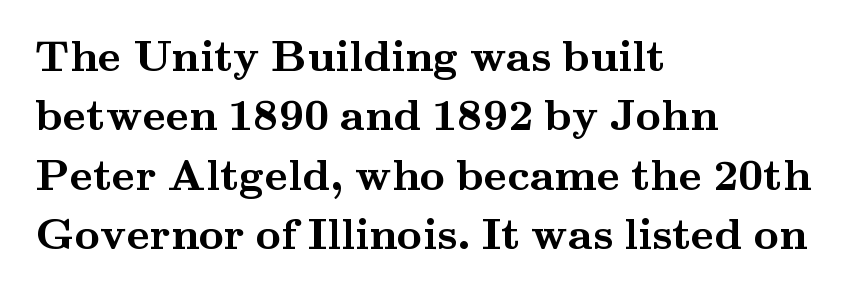
Yep, those are serifs on the letters. Baseline-to-baseline distance is the conventional proportion of letter height. Compared with an ordinary text face, these strokes are far heavier — a full bold. A classic flush-left, rag-right setting is used for this passage. Think of a printed novel: that variable character pitch is what you see here. The passage shown is not underscored anywhere.
